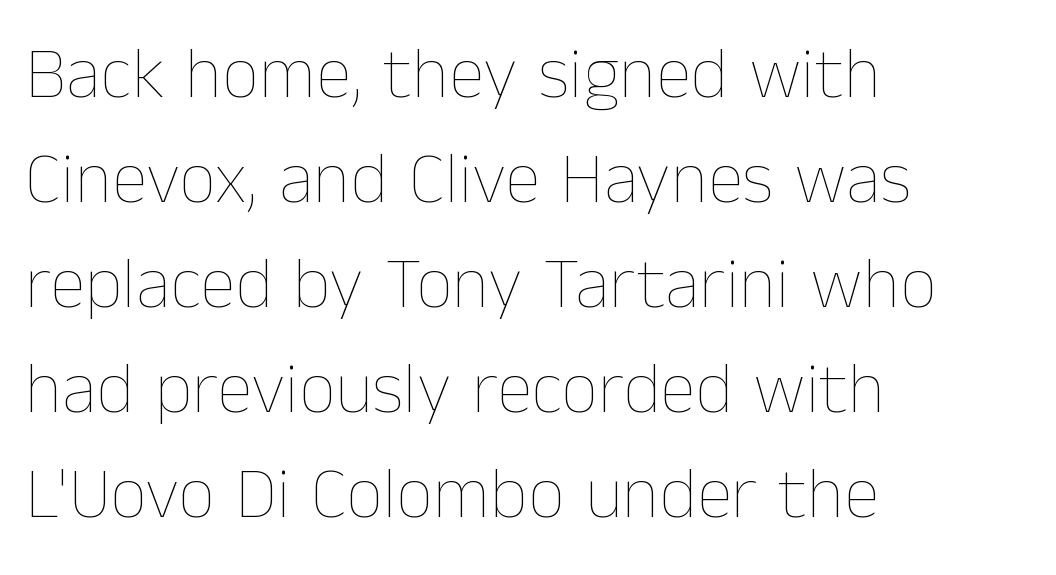
The image shows 73 px thin type, upright; set left-aligned, normal line spacing (1.44x), normal letter spacing, not underlined; low stroke contrast and a medium x-height.
